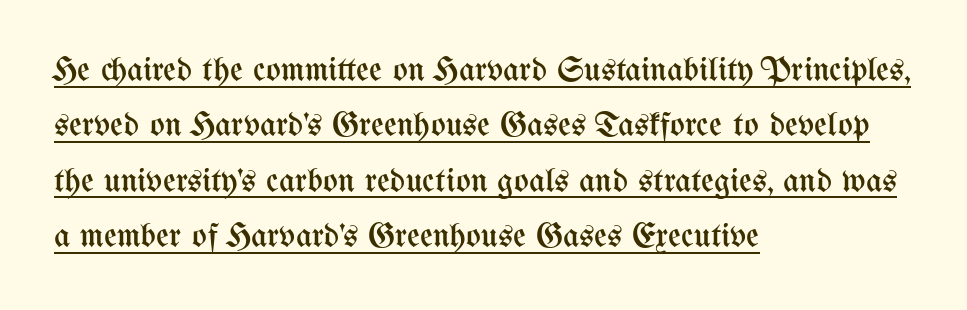
These lines are rendered in a variable-pitch font. Leading: standard. Think standard paragraph weight, or any step lighter than that. Beneath each row of characters lies a ruled line. Every character sits straight up, as roman type does.
